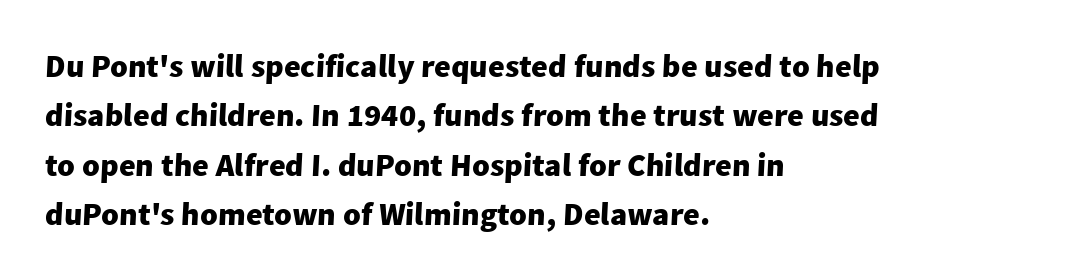
These lines are set flush left with a ragged right edge. Letterform terminals end flat and unadorned throughout the passage. Observe the ordinary spacing: letters are neighbours, not strangers. The passage shown is typed in a proportional face where columns would drift. A clean baseline with only descenders dipping below it. The typesetting leans heavy: a genuine bold.
